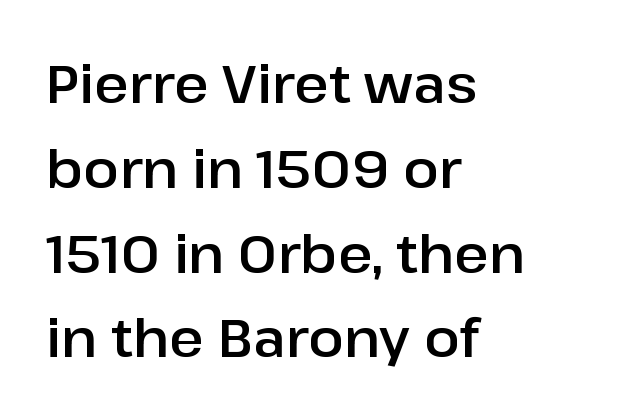
The image shows 53 px sans-serif type, upright; set left-aligned, normal line spacing (1.6x), normal letter spacing, not underlined; low stroke contrast and a medium x-height.
